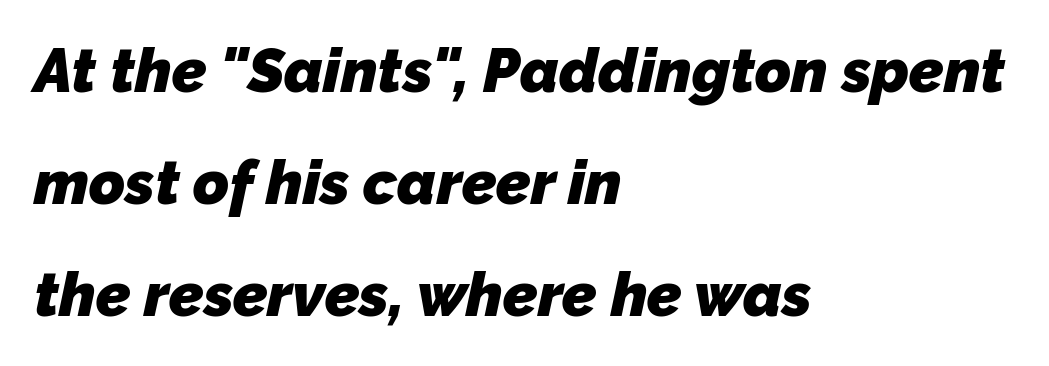
{"serif": "no", "bold": "yes", "weight": "heavy", "width": "normal", "stroke_contrast": "low", "x_height": "medium", "monospaced": "no", "underline": "no", "align": "left", "line_spacing_ratio": 1.84, "letter_spacing": "normal", "letter_spacing_em": 0.0, "glyph_px": 61}
